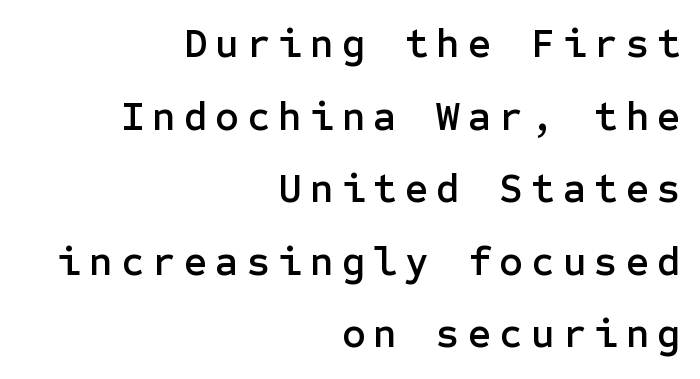
Is this a sans? Yes — the strokes have no serifs. The space directly below the letters is spotless. The lettering holds an erect, upright posture throughout. One-word summary of the alignment: right.
